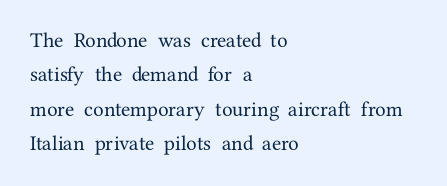
Q: Is the text italic (slanted)? A: No, it is upright.
Q: Is the text underlined? A: No.
Q: How is the paragraph aligned? A: Left-aligned.
Q: Is the spacing between letters normal or unusually wide? A: Normal.
Q: Is the spacing between lines tight, normal or loose? A: Normal.
